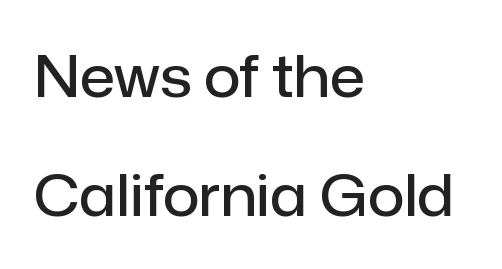
Q: Is the text bold? A: Semi-bold.
Q: Is the text italic (slanted)? A: No, it is upright.
Q: Is the typeface a serif or a sans-serif typeface? A: Sans-serif.
Q: Is the text underlined? A: No.
Q: How is the paragraph aligned? A: Left-aligned.
Q: Is the spacing between letters normal or unusually wide? A: Normal.
Q: Is the spacing between lines tight, normal or loose? A: Loose.
Q: Width (condensed, normal, or wide)? A: Normal.
Q: Stroke contrast? A: Low.
Q: x-height? A: Medium.
Q: Monospaced? A: No.
